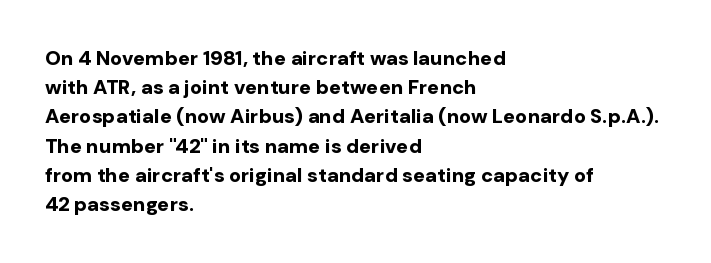
The glyphs are unaccompanied by any horizontal stroke below them. Line spacing here is normal. It's the straight-up-and-down kind of type. A dark, heavy texture on the line: the type is bold. The text block is weighted toward the left margin, trailing off unevenly rightward. Characters follow at the spacing the type designer built in.
